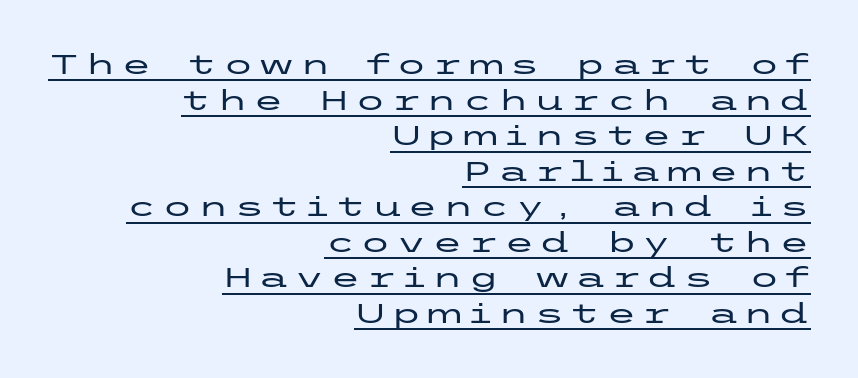
Layout note: lines flush right. Posture: upright roman. A typesetter would label this face a sans. Regarding leading, the lines here are spaced in the standard way.
